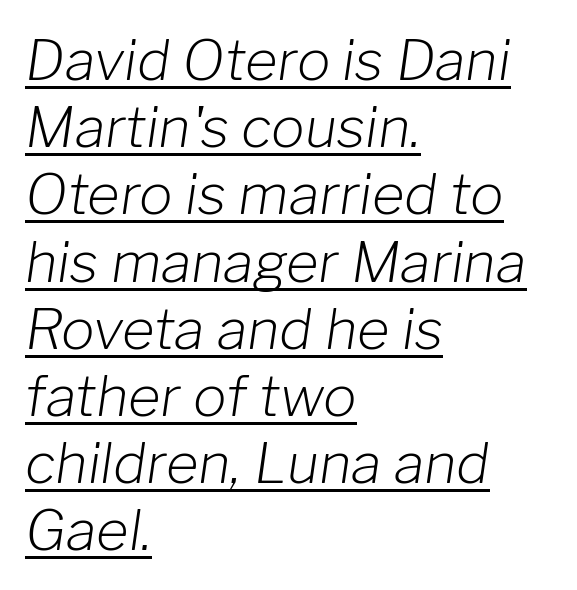
Q: Is the text bold? A: No.
Q: Is the text italic (slanted)? A: Yes, it leans right by about 8 degrees.
Q: Is the text underlined? A: Yes.
Q: How is the paragraph aligned? A: Left-aligned.
Q: Is the spacing between letters normal or unusually wide? A: Normal.
Q: Width (condensed, normal, or wide)? A: Normal.
Q: Stroke contrast? A: Low.
Q: x-height? A: Medium.
Q: Monospaced? A: No.
